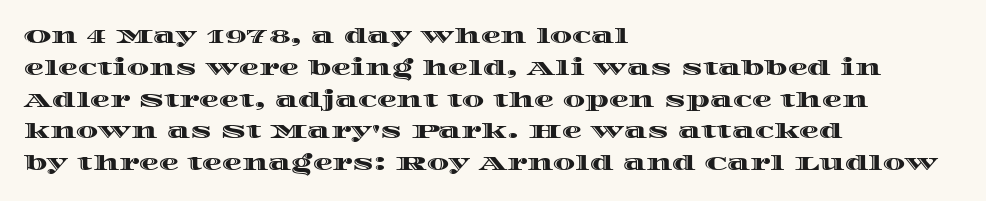
The image shows 20 px text type, upright; set left-aligned, normal line spacing (1.59x), normal letter spacing, not underlined.
